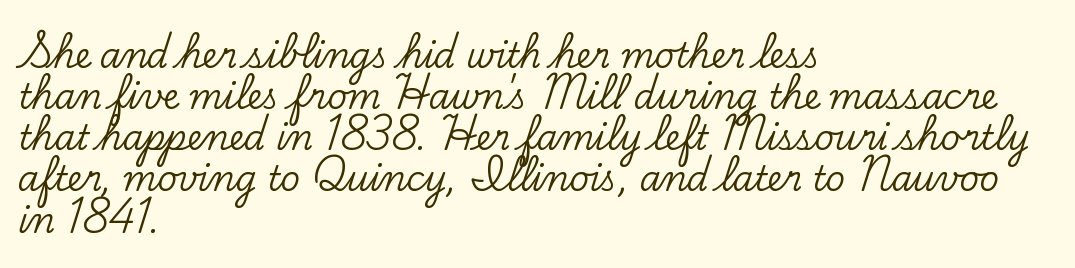
The area under the type is left untouched. Every row of glyphs begins at an identical x-position on the left. A serif font was chosen for this passage. Varying glyph widths throughout — classic text-font behaviour.
